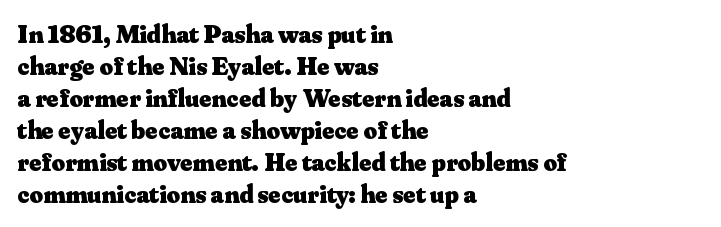
Q: Is the text bold? A: Yes.
Q: Is the text italic (slanted)? A: No, it is upright.
Q: Is the text underlined? A: No.
Q: How is the paragraph aligned? A: Left-aligned.
Q: Is the spacing between letters normal or unusually wide? A: Normal.
